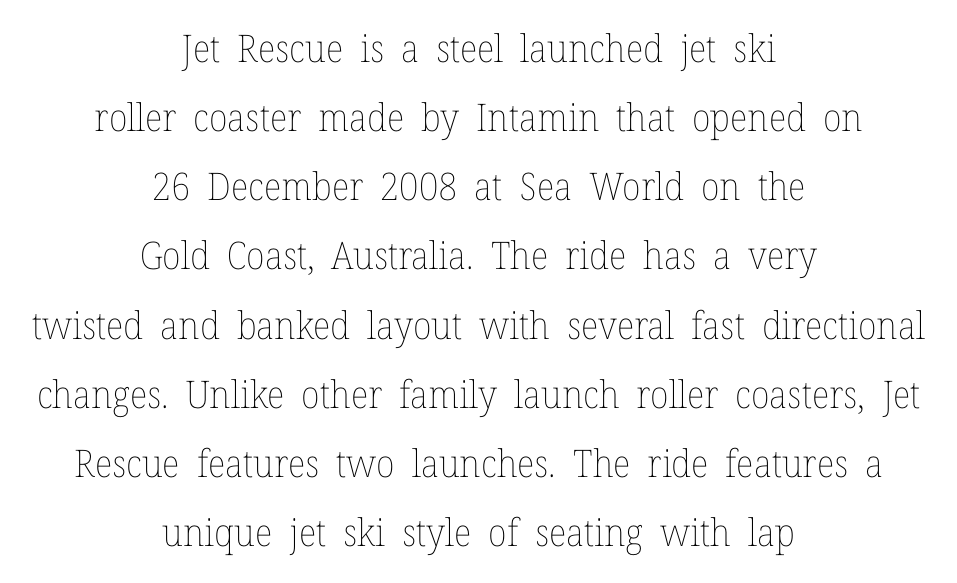
This is the regular roman posture of the typeface. Is the stroke heavy? The answer is a plain regular-or-lighter. Horizontally, the lines are justified to the midpoint only. A typesetter would call this zero additional tracking.
